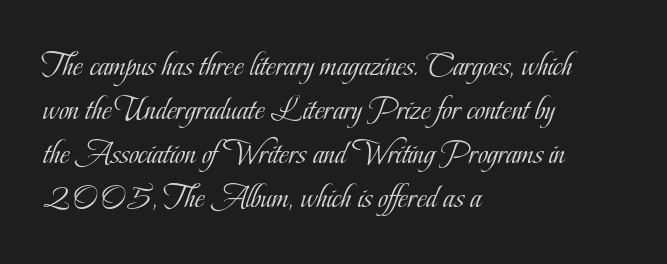
The image shows 34 px light, condensed serif type; set left-aligned, normal line spacing (1.29x), normal letter spacing, not underlined; low stroke contrast and a small x-height.
